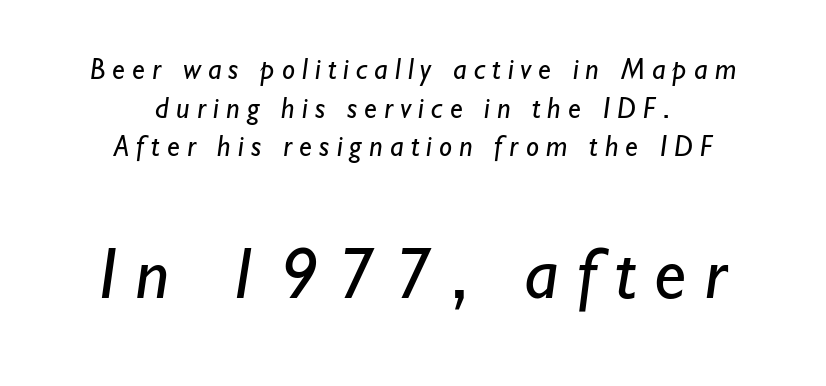
Letter spacing: wide. You could not count columns in this text — the font is proportionally spaced. The letters carry no serifs — their stems end cleanly without finishing strokes. Regular leading. Stems and bowls with no extra thickness — not bold.
